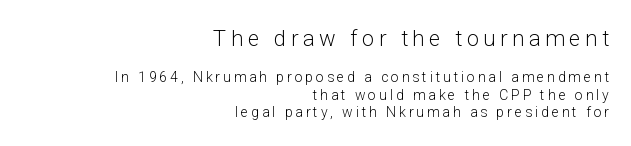
{"italic": "no", "bold": "no", "underline": "no", "align": "right", "line_spacing": "normal", "line_spacing_ratio": 1.25, "letter_spacing": "wide", "letter_spacing_em": 0.21, "larger_block": "first", "size_ratio": 1.57, "glyph_px": 22}
